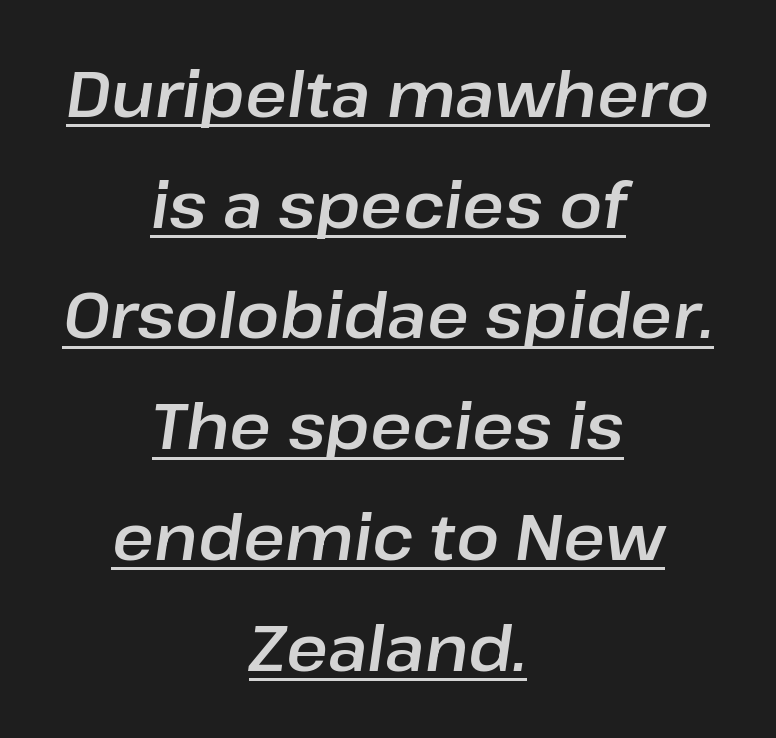
The image shows 64 px text type, italic (leaning right); set centered, line spacing 1.73x, normal letter spacing, underlined; low stroke contrast and a medium x-height.
